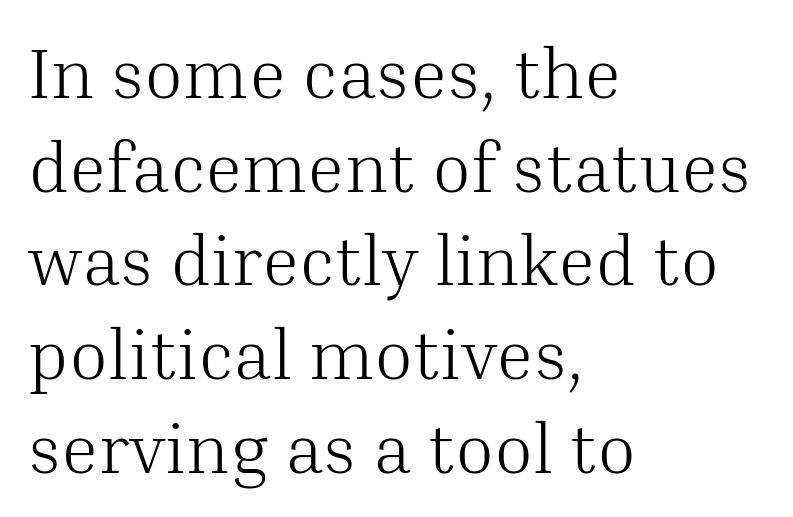
Q: Is the text bold? A: No.
Q: Is the text italic (slanted)? A: No, it is upright.
Q: Is the typeface a serif or a sans-serif typeface? A: Serif.
Q: Is the text underlined? A: No.
Q: How is the paragraph aligned? A: Left-aligned.
Q: Is the spacing between letters normal or unusually wide? A: Normal.
Q: Is the spacing between lines tight, normal or loose? A: Normal.
Q: Width (condensed, normal, or wide)? A: Normal.
Q: Stroke contrast? A: Medium.
Q: x-height? A: Medium.
Q: Monospaced? A: No.
